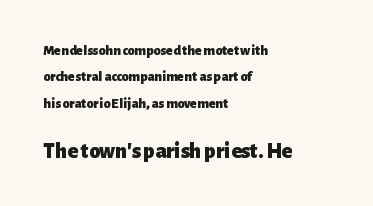
{"italic": "no", "bold": "yes", "underline": "no", "align": "left", "line_spacing_ratio": 1.89, "letter_spacing": "normal", "letter_spacing_em": 0.0, "larger_block": "second", "size_ratio": 1.57, "glyph_px": 22}
